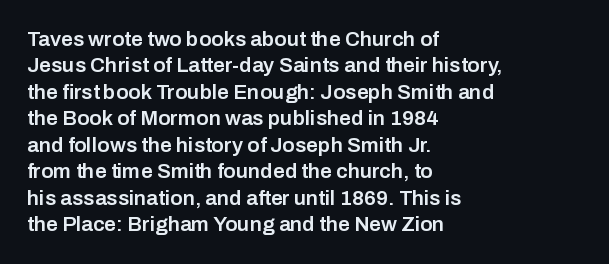
Q: Is the text bold? A: Semi-bold.
Q: Is the text italic (slanted)? A: No, it is upright.
Q: Is the text underlined? A: No.
Q: How is the paragraph aligned? A: Left-aligned.
Q: Is the spacing between letters normal or unusually wide? A: Normal.
Q: Is the spacing between lines tight, normal or loose? A: Normal.
